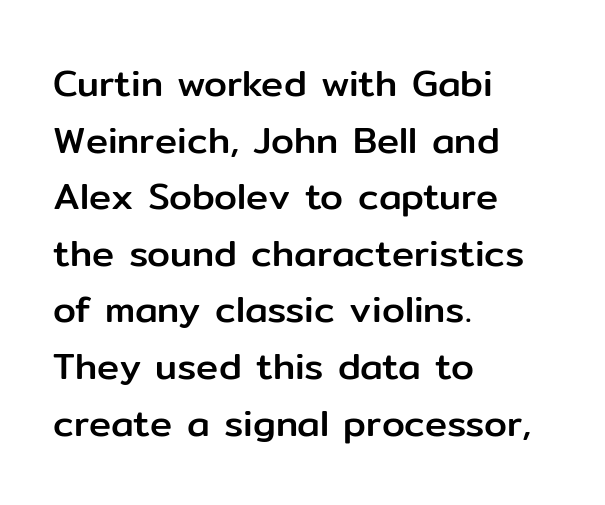
{"serif": "no", "italic": "no", "width": "normal", "stroke_contrast": "low", "x_height": "medium", "monospaced": "no", "underline": "no", "align": "left", "line_spacing": "normal", "line_spacing_ratio": 1.53, "letter_spacing": "normal", "letter_spacing_em": 0.0, "glyph_px": 37}
